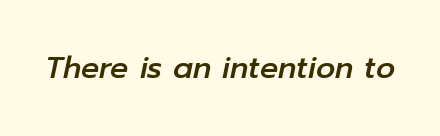
Q: Is the text italic (slanted)? A: Yes, it leans right by about 12 degrees.
Q: Is the text underlined? A: No.
Q: Is the spacing between letters normal or unusually wide? A: Normal.
Q: Width (condensed, normal, or wide)? A: Normal.
Q: Stroke contrast? A: Low.
Q: x-height? A: Medium.
Q: Monospaced? A: No.
